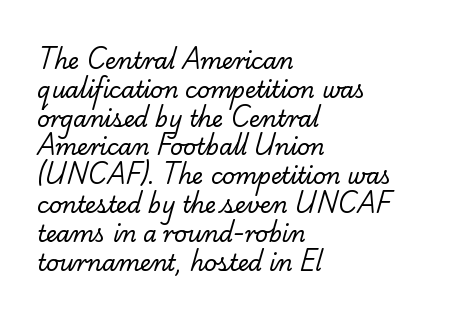
The image shows 22 px text type; set left-aligned, normal line spacing (1.31x), normal letter spacing, not underlined.
